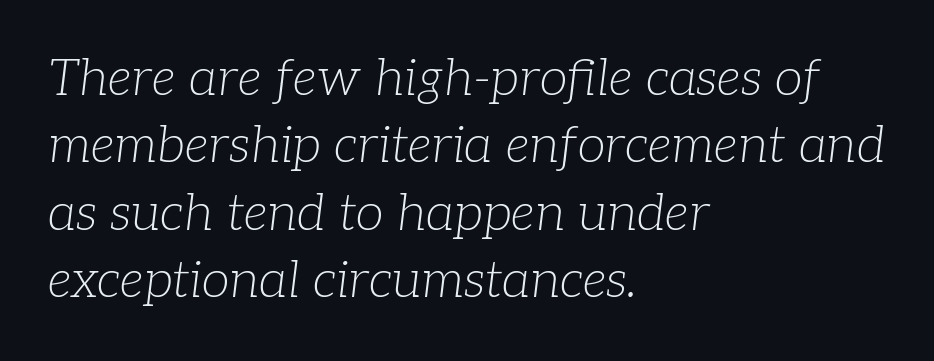
Q: Is the text bold? A: No.
Q: Is the text italic (slanted)? A: Yes, it leans right by about 7 degrees.
Q: Is the typeface a serif or a sans-serif typeface? A: Serif.
Q: Is the text underlined? A: No.
Q: How is the paragraph aligned? A: Left-aligned.
Q: Is the spacing between letters normal or unusually wide? A: Normal.
Q: Is the spacing between lines tight, normal or loose? A: Normal.
Q: Width (condensed, normal, or wide)? A: Normal.
Q: Stroke contrast? A: Low.
Q: x-height? A: Medium.
Q: Monospaced? A: No.
